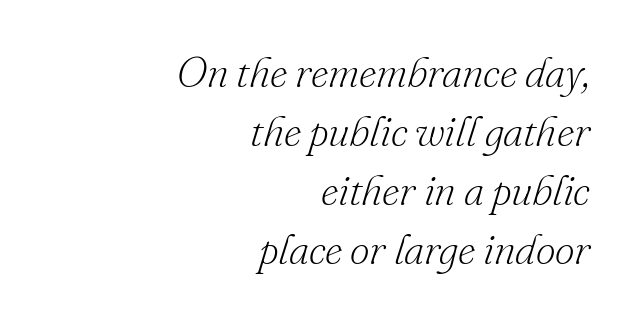
{"serif": "yes", "italic": "yes", "lean": "right", "slant_degrees": 16, "bold": "no", "weight": "light", "width": "normal", "stroke_contrast": "low", "x_height": "small", "monospaced": "no", "underline": "no", "align": "right", "line_spacing": "normal", "line_spacing_ratio": 1.37, "letter_spacing": "normal", "letter_spacing_em": 0.0, "glyph_px": 43}
